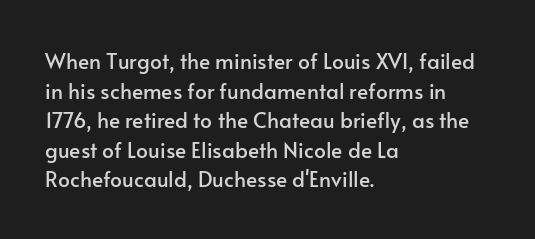
{"italic": "no", "underline": "no", "align": "left", "line_spacing": "normal", "line_spacing_ratio": 1.41, "letter_spacing": "normal", "letter_spacing_em": 0.0, "glyph_px": 21}
